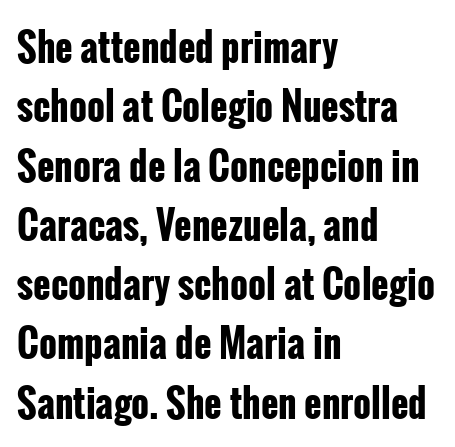
A typesetter would label this face a sans. Honestly, the row spacing looks completely unremarkable. The passage is arranged the way most books set body copy — flush left. Bold? Absolutely — the strokes are thick and heavy.
